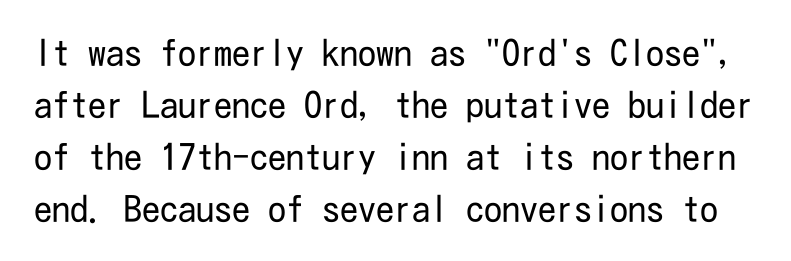
No feet cap the strokes, marking this as sans-serif type. The rendering uses a moderate line-height, typical for paragraphs. No chunkiness to these letters — they're not bold. The space directly below the letters is spotless. In terms of letterspacing, this is plain default setting.
